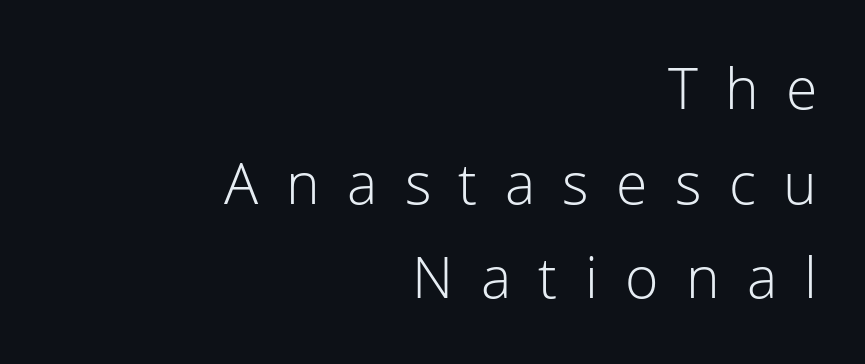
One glance says typical: line gaps are just what's usual. When letters stand straight like this, we call the style roman or upright. A typesetter would label this face a sans. Looks like regular typesetting: each glyph gets only the width it needs. All the whitespace from short lines collects on the left. Loose tracking; the words dissolve into strings of separated letters.
